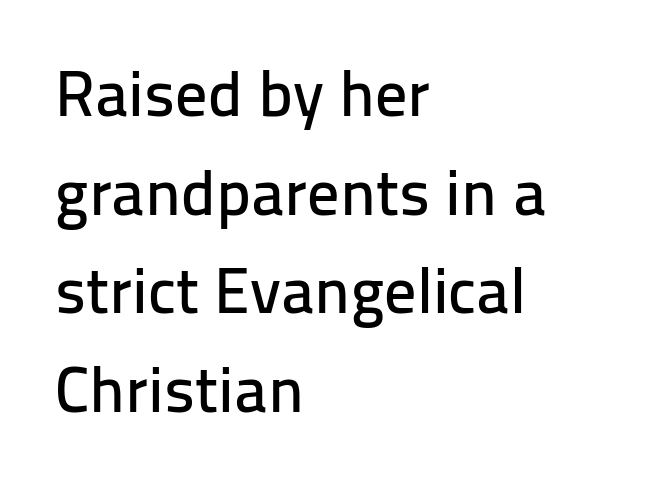
Q: Is the text italic (slanted)? A: No, it is upright.
Q: Is the typeface a serif or a sans-serif typeface? A: Sans-serif.
Q: Is the text underlined? A: No.
Q: How is the paragraph aligned? A: Left-aligned.
Q: Is the spacing between letters normal or unusually wide? A: Normal.
Q: Is the spacing between lines tight, normal or loose? A: Normal.
Q: Width (condensed, normal, or wide)? A: Normal.
Q: Stroke contrast? A: Low.
Q: x-height? A: Medium.
Q: Monospaced? A: No.
